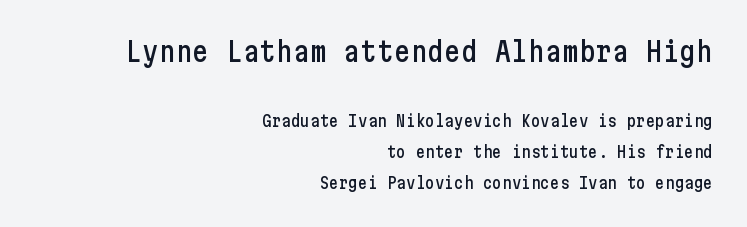
Q: Is the text italic (slanted)? A: No, it is upright.
Q: Is the typeface a serif or a sans-serif typeface? A: Sans-serif.
Q: Is the text underlined? A: No.
Q: How is the paragraph aligned? A: Right-aligned.
Q: Is the spacing between letters normal or unusually wide? A: Normal.
Q: Is the spacing between lines tight, normal or loose? A: Loose.
Q: Which block of text is set in a larger size, the first (top) or the second (bottom)? A: The first (top) one.
Q: Width (condensed, normal, or wide)? A: Condensed.
Q: Stroke contrast? A: Low.
Q: x-height? A: Medium.
